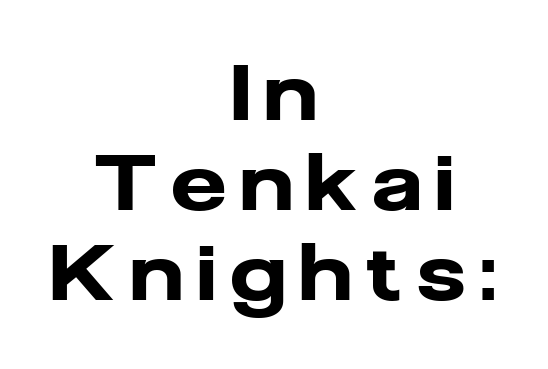
Q: Is the text bold? A: Yes.
Q: Is the text italic (slanted)? A: No, it is upright.
Q: Is the typeface a serif or a sans-serif typeface? A: Sans-serif.
Q: Is the text underlined? A: No.
Q: How is the paragraph aligned? A: Centered.
Q: Is the spacing between letters normal or unusually wide? A: Unusually wide.
Q: Width (condensed, normal, or wide)? A: Normal.
Q: Stroke contrast? A: Low.
Q: x-height? A: Medium.
Q: Monospaced? A: No.
